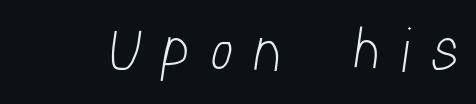
Is this a fixed-width face? No — the glyphs have proportional, varying widths. The string is rendered with underlining switched off. Classification — sans serif. The letters look calm and open, with moderate or lighter stems.
